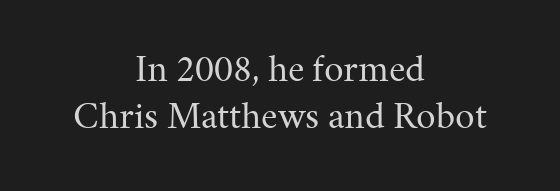
Q: Is the text bold? A: No.
Q: Is the text italic (slanted)? A: No, it is upright.
Q: Is the typeface a serif or a sans-serif typeface? A: Serif.
Q: Is the text underlined? A: No.
Q: How is the paragraph aligned? A: Centered.
Q: Is the spacing between letters normal or unusually wide? A: Normal.
Q: Width (condensed, normal, or wide)? A: Normal.
Q: Stroke contrast? A: Medium.
Q: x-height? A: Medium.
Q: Monospaced? A: No.
